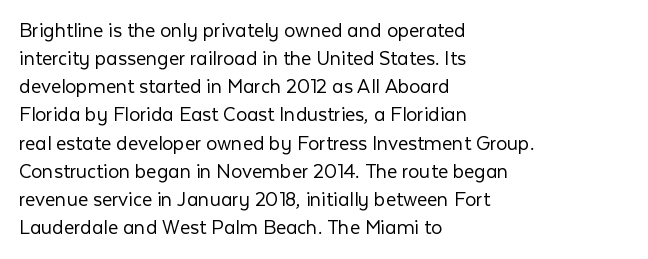
{"italic": "no", "bold": "no", "underline": "no", "align": "left", "line_spacing": "normal", "line_spacing_ratio": 1.28, "letter_spacing": "normal", "letter_spacing_em": 0.0, "glyph_px": 22}
